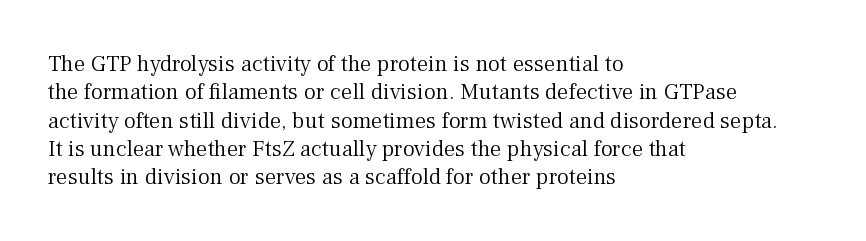
The image shows 23 px text type, upright; set left-aligned, line spacing 1.23x, normal letter spacing, not underlined.
